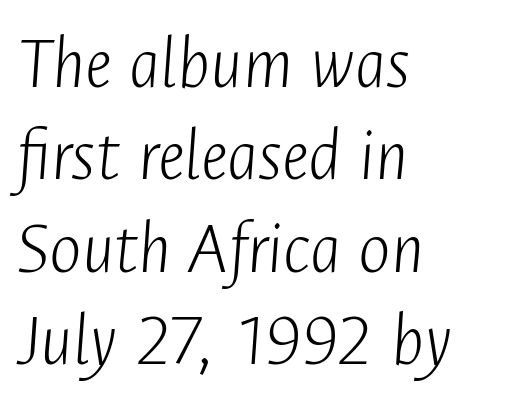
Here the designer chose a conventional face with non-uniform glyph widths. Teacher's note: observe the even left margin — that is flush-left alignment. Emphasis-style slanted type is in use. No heavy texture on the line: the type isn't bold.
